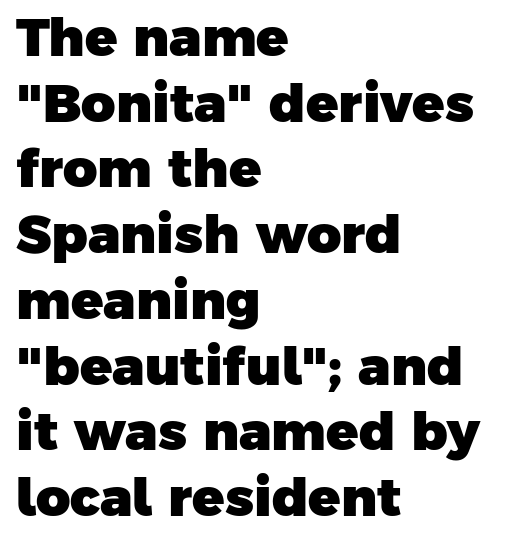
The image shows 53 px heavy sans-serif type; set left-aligned, line spacing 1.24x, normal letter spacing, not underlined; low stroke contrast and a medium x-height.
